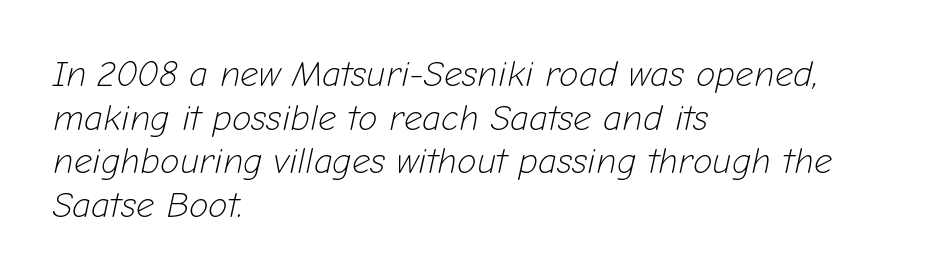
{"italic": "yes", "lean": "right", "slant_degrees": 12, "bold": "no", "weight": "light", "width": "normal", "stroke_contrast": "low", "x_height": "medium", "monospaced": "no", "underline": "no", "align": "left", "line_spacing_ratio": 1.21, "letter_spacing": "normal", "letter_spacing_em": 0.0, "glyph_px": 36}
